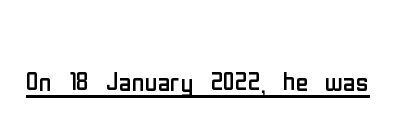
{"serif": "no", "italic": "no", "bold": "no", "weight": "regular", "width": "condensed", "stroke_contrast": "low", "x_height": "medium", "monospaced": "no", "underline": "yes", "letter_spacing": "normal", "letter_spacing_em": 0.0, "glyph_px": 35}
